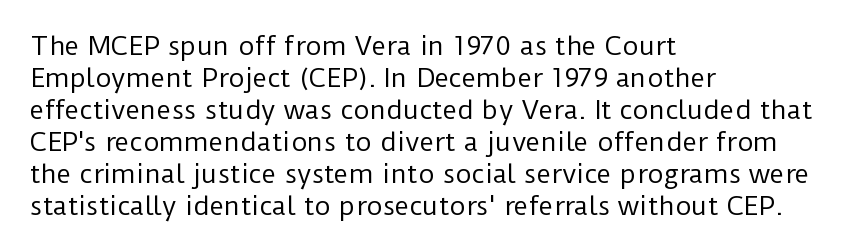
{"italic": "no", "bold": "no", "underline": "no", "align": "left", "line_spacing": "normal", "line_spacing_ratio": 1.28, "letter_spacing": "normal", "letter_spacing_em": 0.0, "glyph_px": 25}
